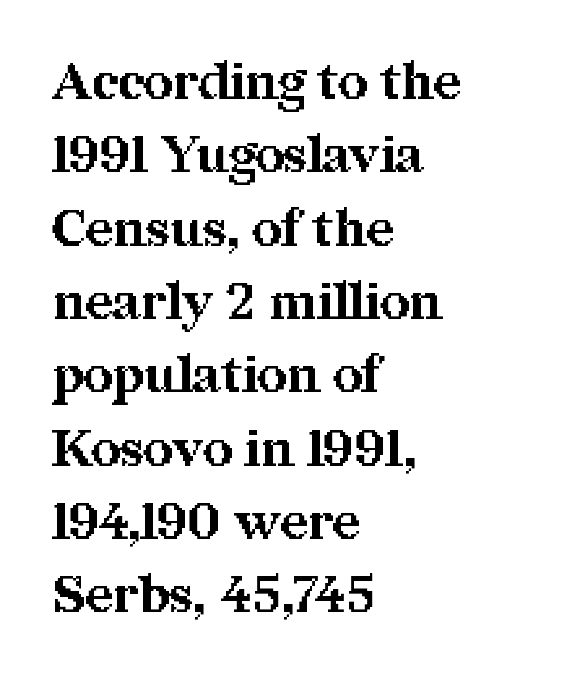
{"serif": "yes", "italic": "no", "bold": "yes", "weight": "bold", "width": "normal", "stroke_contrast": "medium", "x_height": "medium", "monospaced": "no", "underline": "no", "align": "left", "line_spacing": "normal", "line_spacing_ratio": 1.41, "letter_spacing": "normal", "letter_spacing_em": 0.0, "glyph_px": 52}
